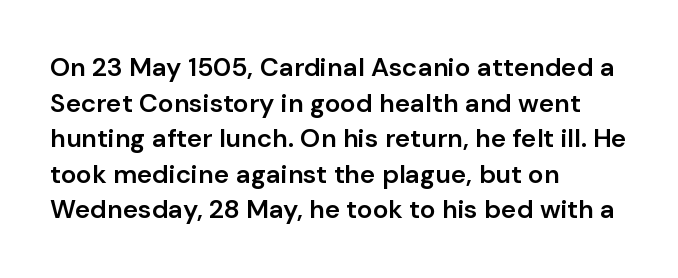
The letters sit at their default tracking, neither squeezed nor spread. Line starts are locked; line ends wander. These words are printed semibold, heavier than regular yet not bold. Does the lettering tilt? It doesn't — this is upright. Students, observe: this is what conventionally led text looks like. Type without underlining.
